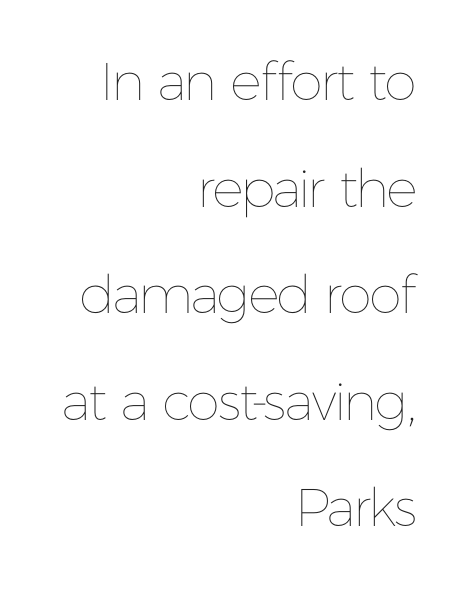
{"italic": "no", "bold": "no", "weight": "thin", "width": "normal", "stroke_contrast": "low", "x_height": "medium", "monospaced": "no", "underline": "no", "align": "right", "line_spacing": "loose", "line_spacing_ratio": 2.01, "letter_spacing": "normal", "letter_spacing_em": 0.0, "glyph_px": 53}
